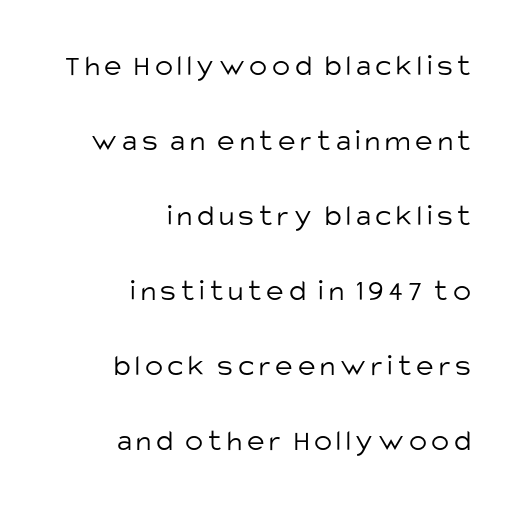
The image shows 30 px light sans-serif type, upright; set right-aligned, loose line spacing (2.5x), not underlined; low stroke contrast and a large x-height.
